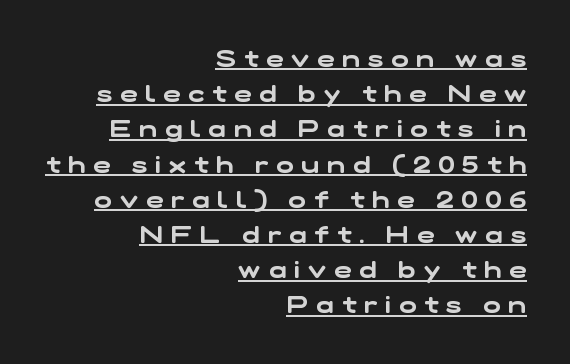
{"underline": "yes", "align": "right", "line_spacing": "normal", "line_spacing_ratio": 1.53, "letter_spacing": "wide", "letter_spacing_em": 0.35, "glyph_px": 23}
